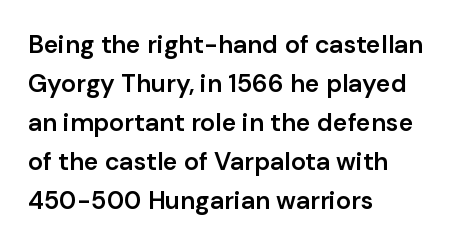
Q: Is the text bold? A: Semi-bold.
Q: Is the text italic (slanted)? A: No, it is upright.
Q: Is the text underlined? A: No.
Q: How is the paragraph aligned? A: Left-aligned.
Q: Is the spacing between letters normal or unusually wide? A: Normal.
Q: Is the spacing between lines tight, normal or loose? A: Normal.
